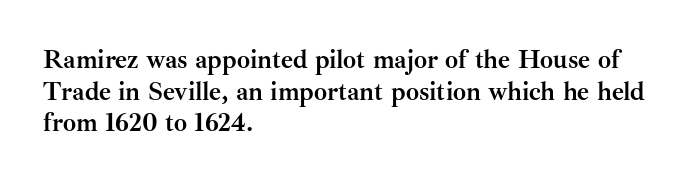
{"italic": "no", "bold": "yes", "underline": "no", "align": "left", "line_spacing_ratio": 1.22, "letter_spacing": "normal", "letter_spacing_em": 0.0, "glyph_px": 26}
